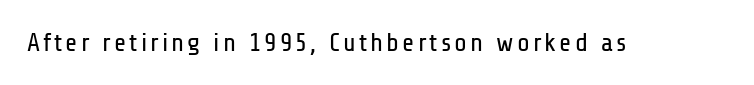
On a weight scale, this lands at 450 or below. The gap between lines stays unmarked. Notice how the stems are strictly vertical — no italics here.
